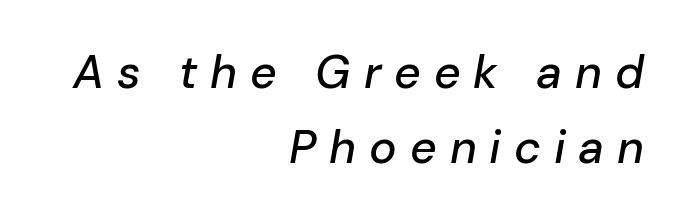
{"italic": "yes", "lean": "right", "slant_degrees": 10, "width": "normal", "stroke_contrast": "low", "x_height": "medium", "monospaced": "no", "underline": "no", "align": "right", "line_spacing": "normal", "line_spacing_ratio": 1.63, "letter_spacing": "wide", "letter_spacing_em": 0.28, "glyph_px": 46}
